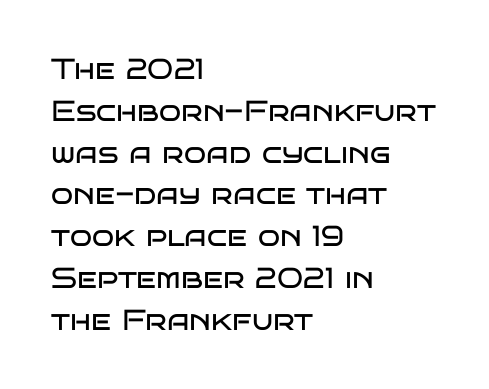
The image shows 29 px regular-weight, wide sans-serif type, upright; set left-aligned, normal line spacing (1.44x), normal letter spacing, not underlined; low stroke contrast and a large x-height.
